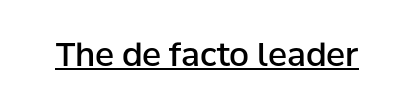
{"serif": "no", "italic": "no", "bold": "semi", "weight": "semibold", "width": "normal", "stroke_contrast": "low", "x_height": "medium", "monospaced": "no", "underline": "yes", "letter_spacing": "normal", "letter_spacing_em": 0.0, "glyph_px": 32}
